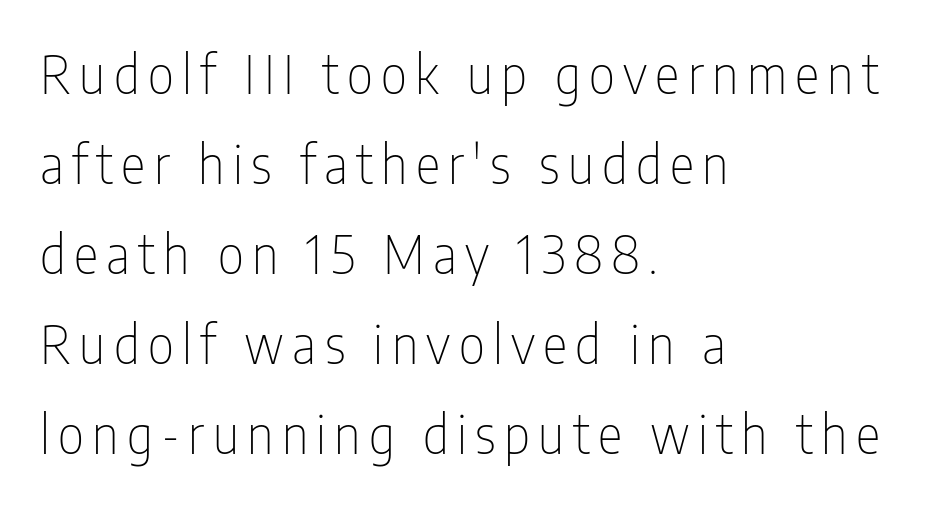
The passage shown is not bold in any degree. A sans-serif font was chosen for this passage. A typesetter would call this proportional, since set widths differ per character. A bare baseline throughout the passage.
